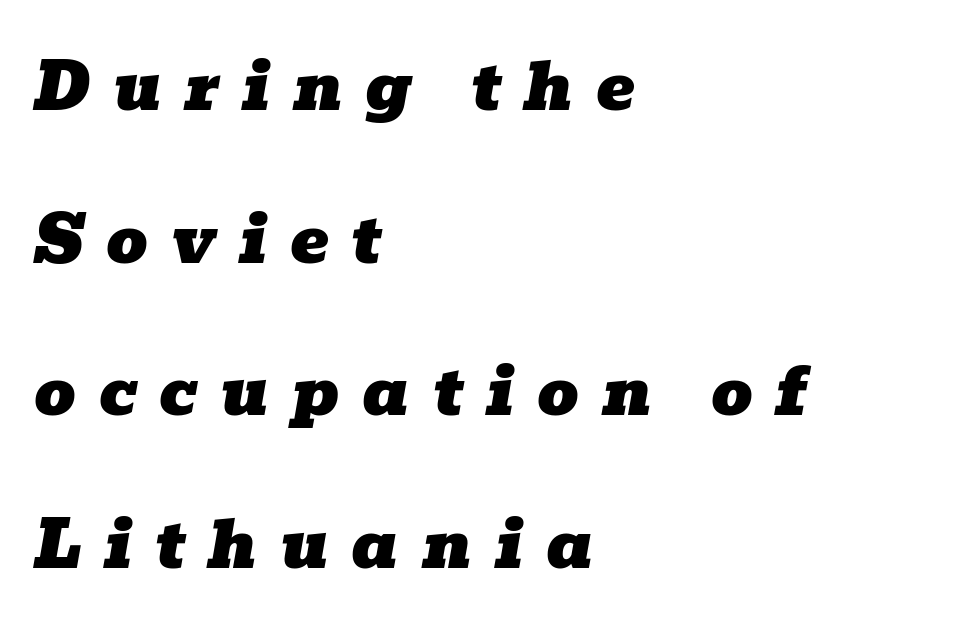
Q: Is the text italic (slanted)? A: Yes, it leans right by about 10 degrees.
Q: Is the typeface a serif or a sans-serif typeface? A: Serif.
Q: Is the text underlined? A: No.
Q: How is the paragraph aligned? A: Left-aligned.
Q: Is the spacing between letters normal or unusually wide? A: Unusually wide.
Q: Is the spacing between lines tight, normal or loose? A: Loose.
Q: Width (condensed, normal, or wide)? A: Wide.
Q: Stroke contrast? A: Low.
Q: x-height? A: Medium.
Q: Monospaced? A: No.
